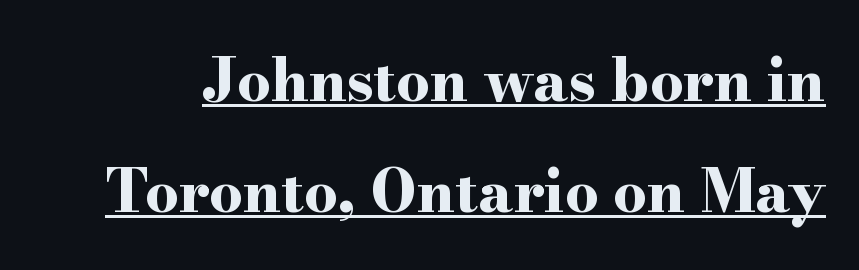
The image shows 59 px bold, wide serif type, upright; set line spacing 1.88x, normal letter spacing, underlined; high stroke contrast and a small x-height.
